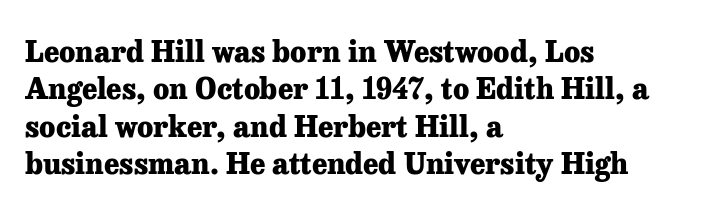
Alignment: flush left. Proportional: the letters do not fall into vertical columns. Heavy, bold letterforms. The tracking reads as untouched default to a designer's eye. The glyphs are unaccompanied by any horizontal stroke below them. The letters stand upright; this is a roman face.
